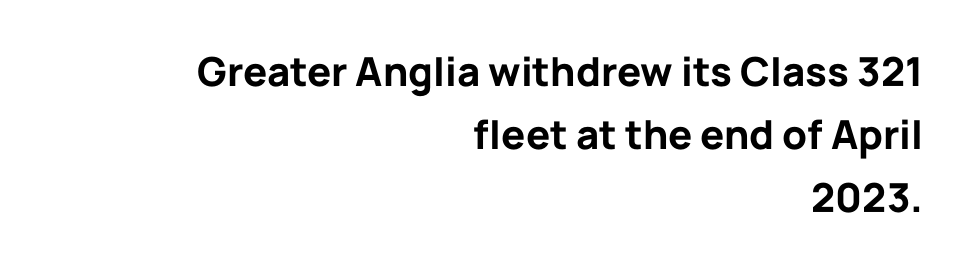
The image shows 40 px bold sans-serif type, upright; set right-aligned, normal line spacing (1.58x), normal letter spacing, not underlined; low stroke contrast and a medium x-height.
